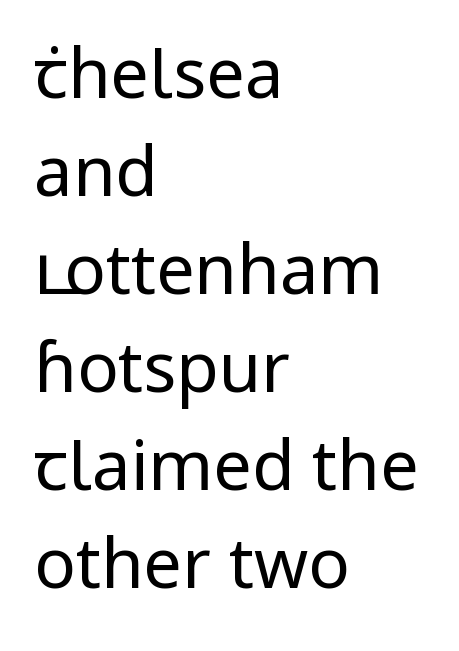
{"serif": "no", "italic": "no", "bold": "no", "weight": "regular", "width": "normal", "stroke_contrast": "low", "x_height": "medium", "monospaced": "no", "underline": "no", "align": "left", "line_spacing": "normal", "line_spacing_ratio": 1.42, "letter_spacing": "normal", "letter_spacing_em": 0.0, "glyph_px": 69}
